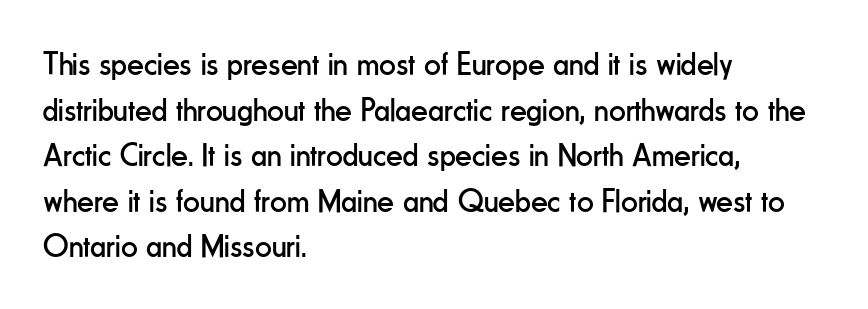
{"serif": "no", "italic": "no", "bold": "no", "weight": "regular", "width": "condensed", "stroke_contrast": "low", "x_height": "small", "monospaced": "no", "underline": "no", "align": "left", "line_spacing": "normal", "line_spacing_ratio": 1.38, "letter_spacing": "normal", "letter_spacing_em": 0.0, "glyph_px": 33}
